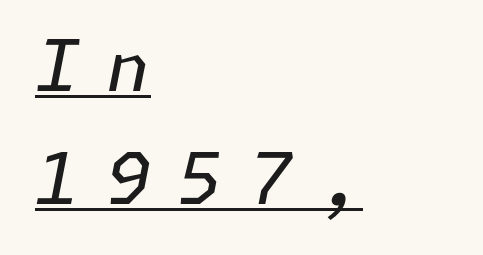
The image shows 71 px regular-weight type, italic (leaning right); set left-aligned, normal line spacing (1.59x), unusually wide letter spacing (+0.38 em), underlined; low stroke contrast and a medium x-height.
